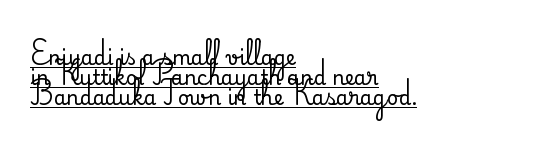
{"italic": "no", "underline": "yes", "align": "left", "line_spacing": "tight", "line_spacing_ratio": 1.01, "letter_spacing": "normal", "letter_spacing_em": 0.0, "glyph_px": 20}
